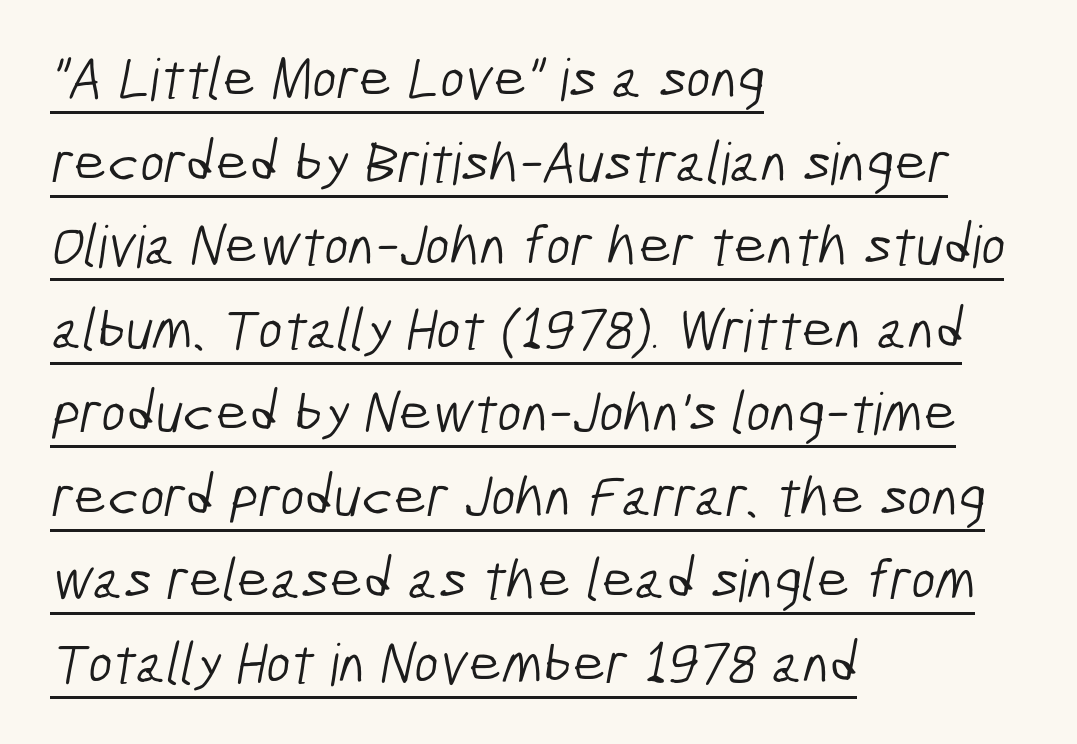
Q: Is the text bold? A: No.
Q: Is the typeface a serif or a sans-serif typeface? A: Sans-serif.
Q: Is the text underlined? A: Yes.
Q: How is the paragraph aligned? A: Left-aligned.
Q: Is the spacing between letters normal or unusually wide? A: Normal.
Q: Is the spacing between lines tight, normal or loose? A: Normal.
Q: Width (condensed, normal, or wide)? A: Condensed.
Q: Stroke contrast? A: Low.
Q: x-height? A: Medium.
Q: Monospaced? A: No.
